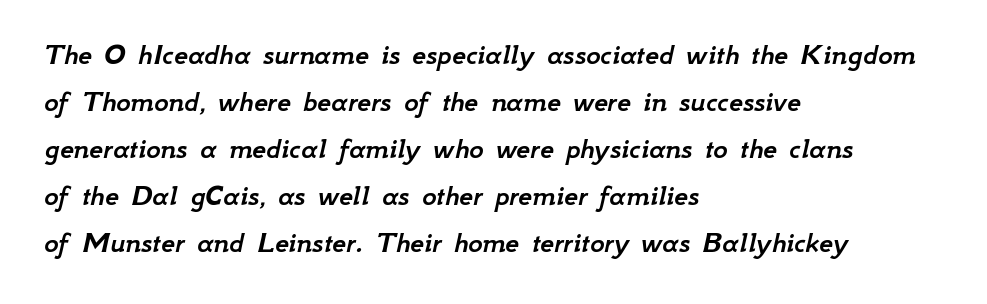
The letters are slanted; this is an italic face. You could not count columns in this text — the font is proportionally spaced. The gaps between neighbouring characters are ordinary and unremarkable. Check under the words: just untouched page.
